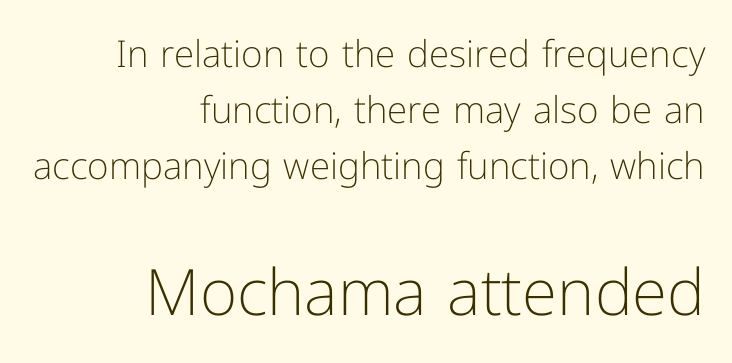
The image shows 64 px light sans-serif type, upright; set right-aligned, normal line spacing (1.51x), normal letter spacing, not underlined; the second (bottom) block is 1.73x larger; low stroke contrast and a medium x-height.
